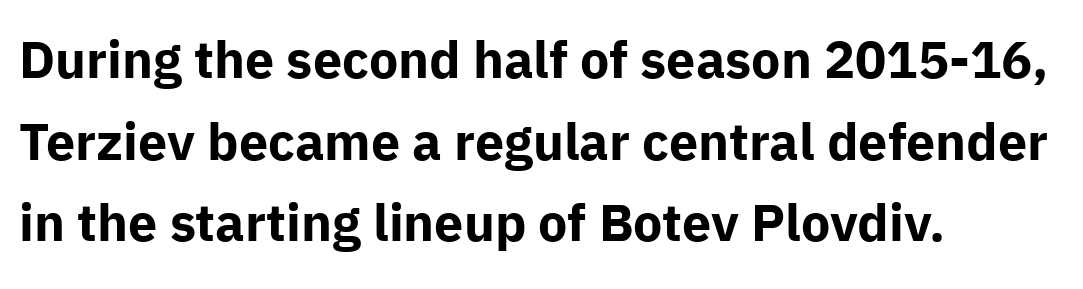
The image shows 52 px bold sans-serif type, upright; set left-aligned, normal line spacing (1.57x), normal letter spacing, not underlined; low stroke contrast and a medium x-height.
